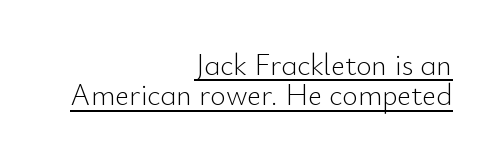
Q: Is the text bold? A: No.
Q: Is the text italic (slanted)? A: No, it is upright.
Q: Is the typeface a serif or a sans-serif typeface? A: Sans-serif.
Q: Is the text underlined? A: Yes.
Q: How is the paragraph aligned? A: Right-aligned.
Q: Is the spacing between letters normal or unusually wide? A: Normal.
Q: Is the spacing between lines tight, normal or loose? A: Tight.
Q: Width (condensed, normal, or wide)? A: Normal.
Q: Stroke contrast? A: Low.
Q: x-height? A: Small.
Q: Monospaced? A: No.
